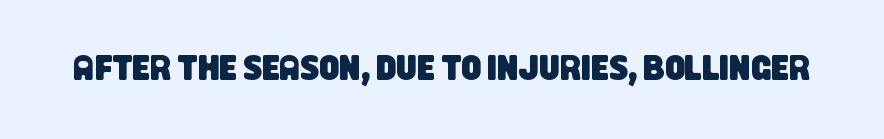
{"serif": "no", "width": "condensed", "stroke_contrast": "low", "x_height": "large", "monospaced": "no", "underline": "no", "letter_spacing": "normal", "letter_spacing_em": 0.0, "glyph_px": 35}
